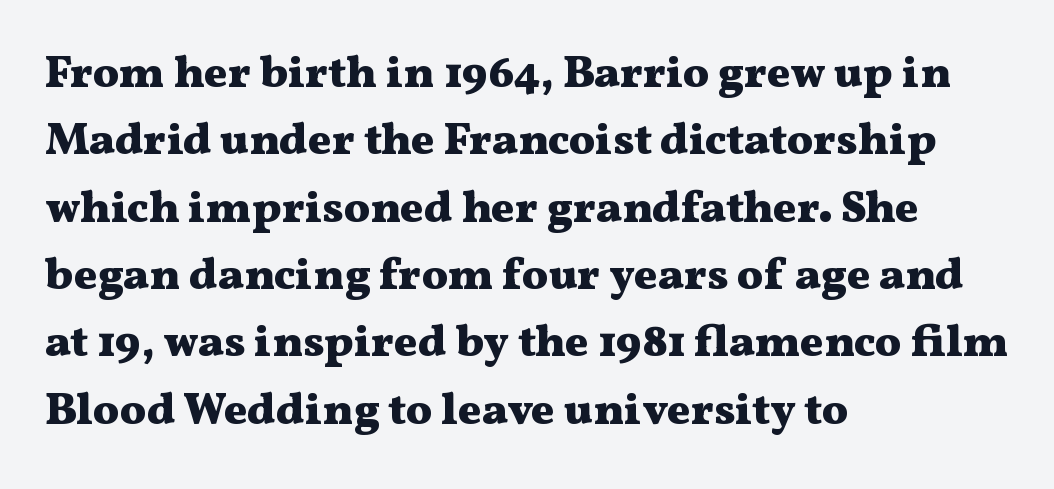
The image shows 44 px heavy, wide serif type, upright; set left-aligned, normal line spacing (1.53x), normal letter spacing, not underlined; medium stroke contrast and a medium x-height.
